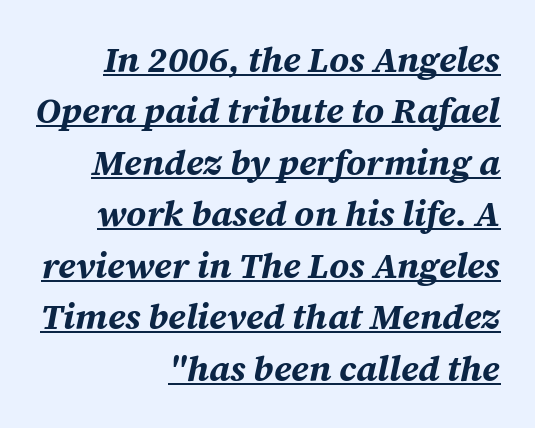
The image shows 36 px bold type, italic (leaning right); set right-aligned, normal line spacing (1.43x), normal letter spacing, underlined; medium stroke contrast and a medium x-height.
